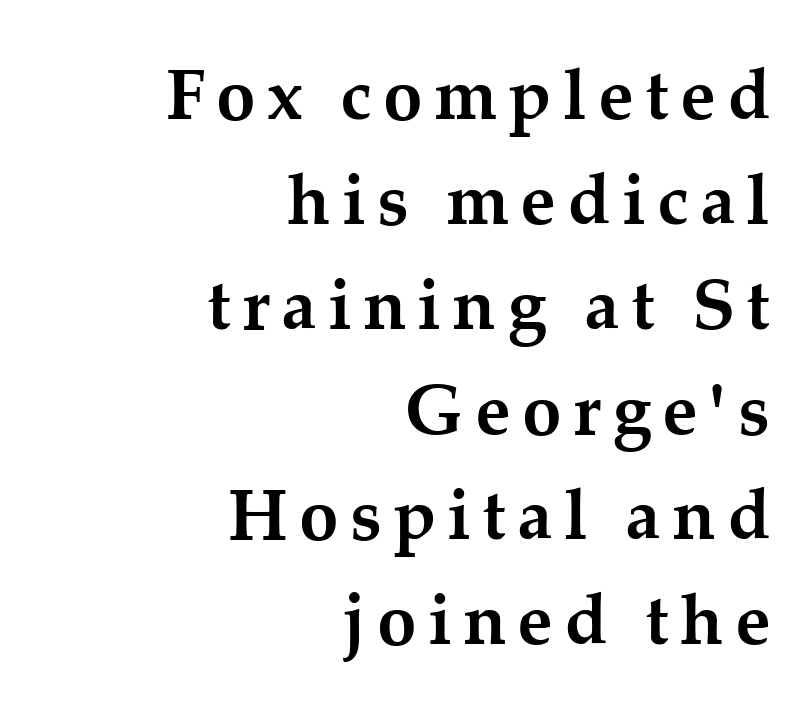
{"serif": "yes", "italic": "no", "bold": "yes", "weight": "semibold", "width": "normal", "stroke_contrast": "medium", "x_height": "medium", "monospaced": "no", "underline": "no", "align": "right", "line_spacing": "normal", "line_spacing_ratio": 1.48, "glyph_px": 71}
